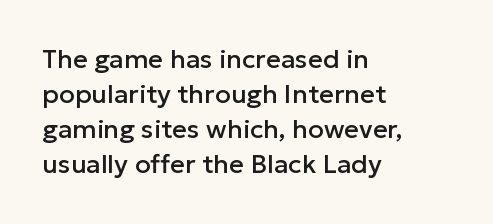
The image shows 26 px text type, upright; set left-aligned, normal line spacing (1.35x), normal letter spacing, not underlined.
